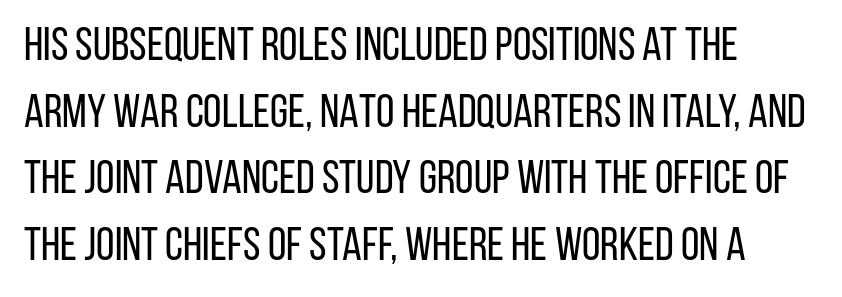
{"serif": "no", "italic": "no", "bold": "no", "weight": "regular", "width": "condensed", "stroke_contrast": "low", "x_height": "large", "monospaced": "no", "underline": "no", "align": "left", "line_spacing": "normal", "line_spacing_ratio": 1.42, "letter_spacing": "normal", "letter_spacing_em": 0.0, "glyph_px": 47}
